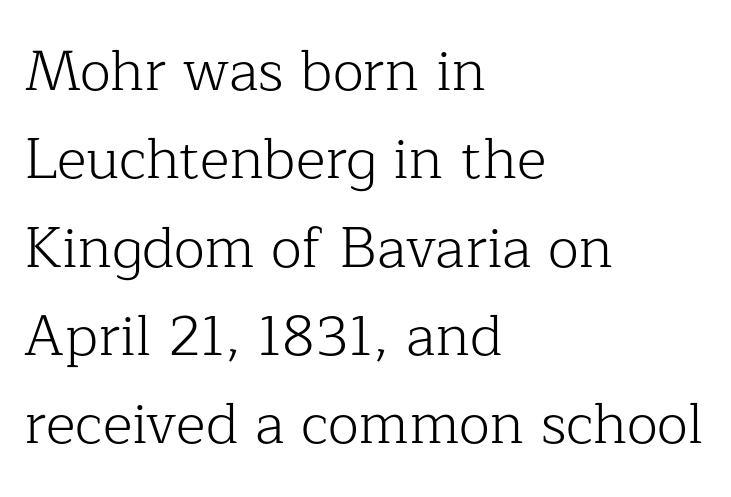
{"serif": "yes", "italic": "no", "bold": "no", "weight": "light", "width": "normal", "stroke_contrast": "low", "x_height": "medium", "monospaced": "no", "underline": "no", "align": "left", "line_spacing": "normal", "line_spacing_ratio": 1.55, "letter_spacing": "normal", "letter_spacing_em": 0.0, "glyph_px": 57}
